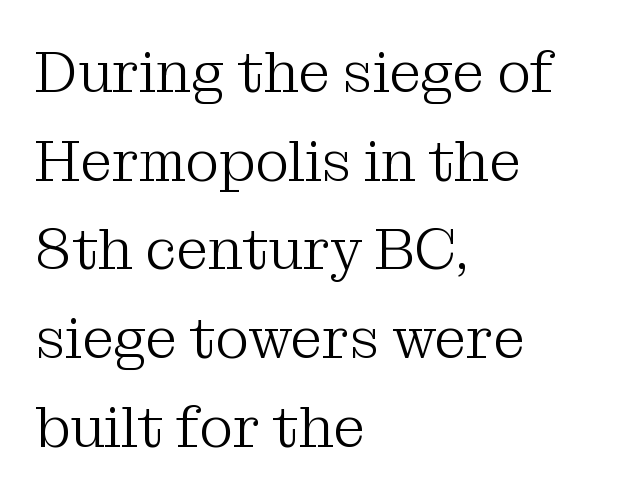
{"serif": "yes", "italic": "no", "bold": "no", "weight": "light", "width": "normal", "stroke_contrast": "medium", "x_height": "medium", "monospaced": "no", "underline": "no", "align": "left", "line_spacing": "normal", "line_spacing_ratio": 1.53, "letter_spacing": "normal", "letter_spacing_em": 0.0, "glyph_px": 58}
